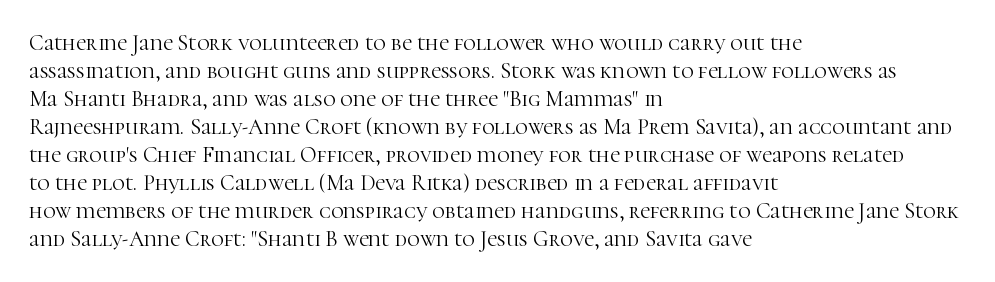
The image shows 22 px text type, upright; set left-aligned, normal line spacing (1.27x), normal letter spacing, not underlined.
